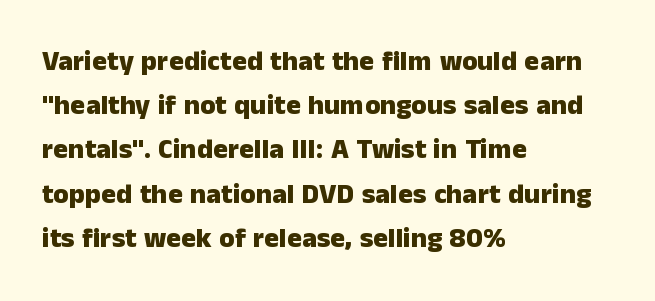
Q: Is the text bold? A: Yes.
Q: Is the text italic (slanted)? A: No, it is upright.
Q: Is the typeface a serif or a sans-serif typeface? A: Sans-serif.
Q: Is the text underlined? A: No.
Q: How is the paragraph aligned? A: Left-aligned.
Q: Is the spacing between letters normal or unusually wide? A: Normal.
Q: Is the spacing between lines tight, normal or loose? A: Normal.
Q: Width (condensed, normal, or wide)? A: Normal.
Q: Stroke contrast? A: Low.
Q: x-height? A: Medium.
Q: Monospaced? A: No.
